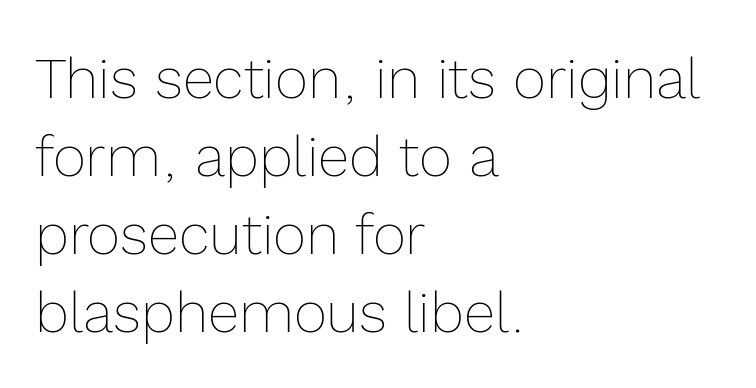
The image shows 57 px thin type, upright; set left-aligned, normal line spacing (1.37x), normal letter spacing, not underlined; a medium x-height.
